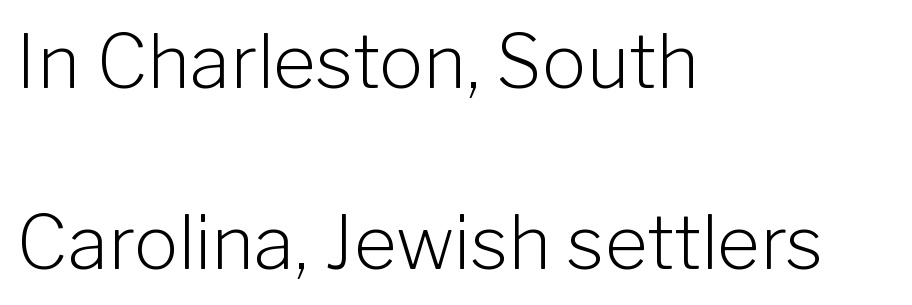
Q: Is the text bold? A: No.
Q: Is the text italic (slanted)? A: No, it is upright.
Q: Is the typeface a serif or a sans-serif typeface? A: Sans-serif.
Q: Is the text underlined? A: No.
Q: How is the paragraph aligned? A: Left-aligned.
Q: Is the spacing between letters normal or unusually wide? A: Normal.
Q: Is the spacing between lines tight, normal or loose? A: Loose.
Q: Width (condensed, normal, or wide)? A: Normal.
Q: Stroke contrast? A: Low.
Q: x-height? A: Medium.
Q: Monospaced? A: No.
